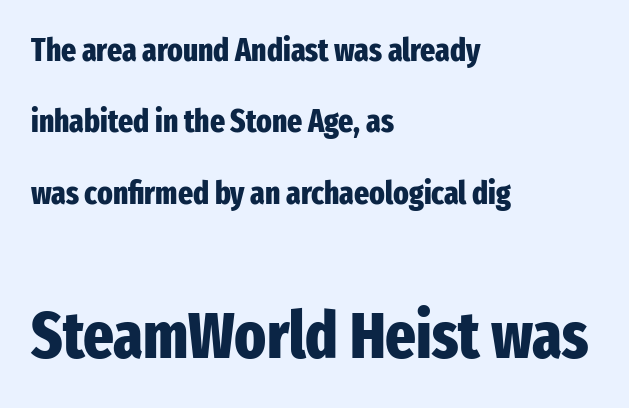
Strokes here are thick enough to call this a true bold. Each line starts at the same left margin while the right side varies. The second block has been scaled up relative to the first. The block of text is sparse from top to bottom, with ample space between rows. Is there any slant? The stems are plumb.
